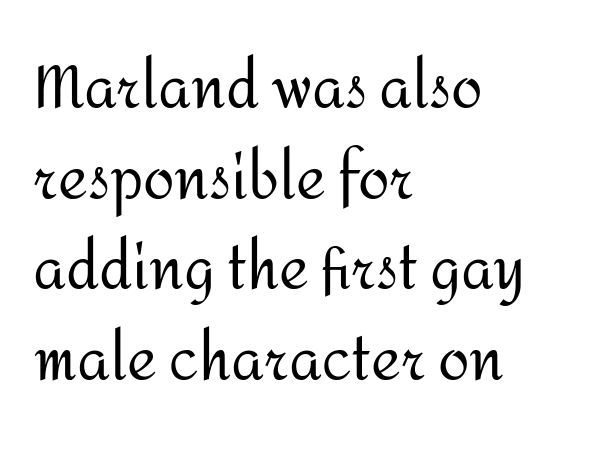
{"serif": "no", "italic": "no", "bold": "no", "weight": "regular", "width": "normal", "stroke_contrast": "medium", "x_height": "medium", "monospaced": "no", "underline": "no", "align": "left", "line_spacing": "normal", "line_spacing_ratio": 1.59, "letter_spacing": "normal", "letter_spacing_em": 0.0, "glyph_px": 57}
